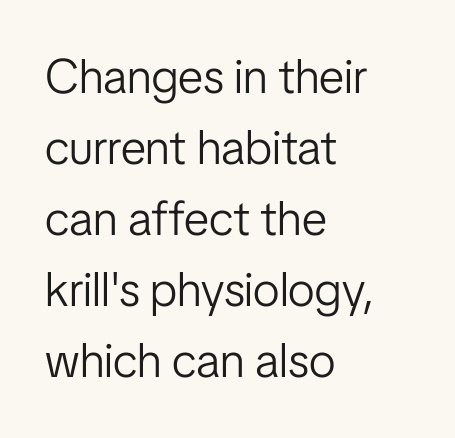
Only glyphs here, with clear space below each row. Is the type heavy? It reads as light-to-regular instead. Compared with a centered layout, this one pins lines to the left instead. Inter-character spacing is left at the font's built-in metrics.
